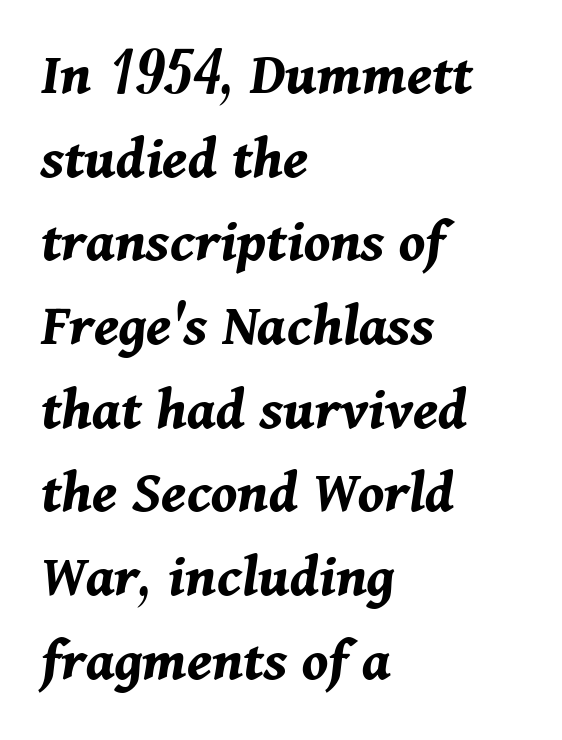
The image shows 62 px bold type, italic (leaning right); set left-aligned, normal line spacing (1.35x), normal letter spacing, not underlined; medium stroke contrast and a medium x-height.
